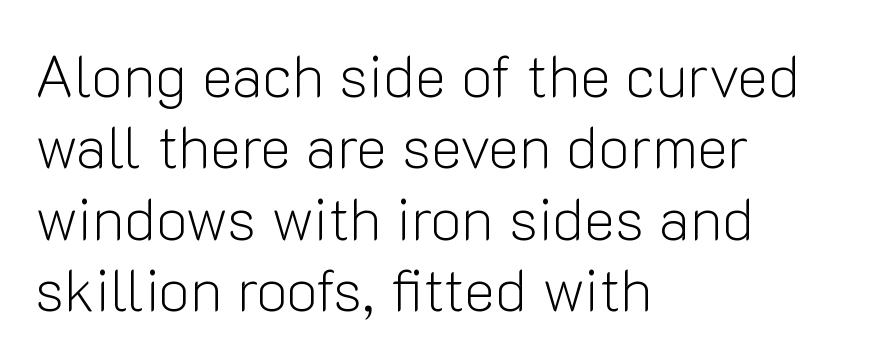
{"serif": "no", "italic": "no", "bold": "no", "weight": "light", "width": "normal", "stroke_contrast": "low", "x_height": "medium", "monospaced": "no", "underline": "no", "align": "left", "line_spacing_ratio": 1.21, "letter_spacing": "normal", "letter_spacing_em": 0.0, "glyph_px": 59}
